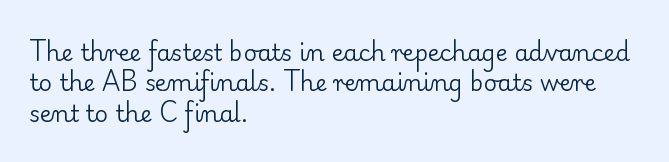
{"italic": "no", "bold": "no", "underline": "no", "align": "left", "line_spacing": "normal", "line_spacing_ratio": 1.32, "letter_spacing": "normal", "letter_spacing_em": 0.0, "glyph_px": 23}
